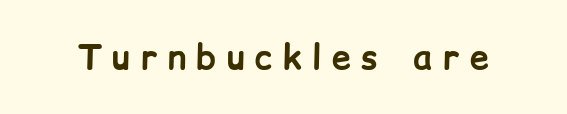
{"serif": "no", "italic": "no", "bold": "yes", "weight": "bold", "width": "normal", "stroke_contrast": "low", "x_height": "medium", "monospaced": "no", "underline": "no", "letter_spacing": "wide", "letter_spacing_em": 0.31, "glyph_px": 34}
